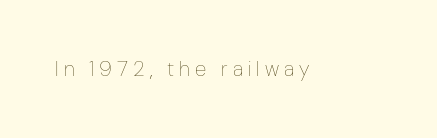
The image shows 21 px text type, upright; set unusually wide letter spacing (+0.24 em), not underlined.
